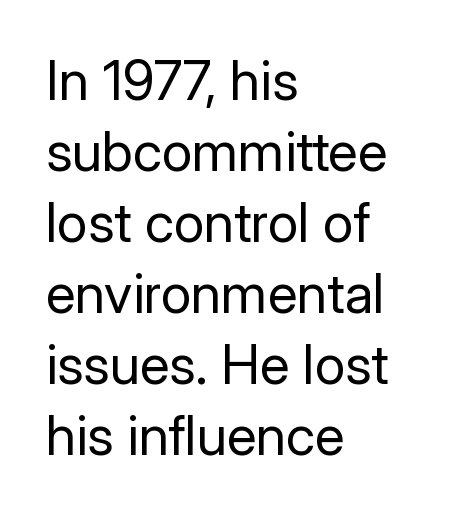
The image shows 55 px regular-weight sans-serif type, upright; set left-aligned, normal line spacing (1.29x), normal letter spacing, not underlined; low stroke contrast and a medium x-height.
